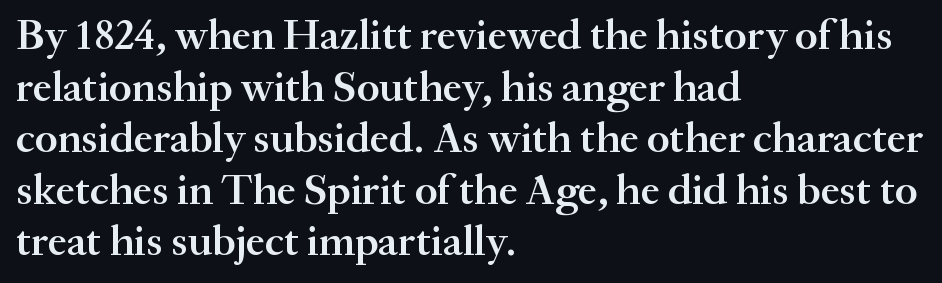
{"serif": "yes", "italic": "no", "bold": "semi", "weight": "semibold", "width": "normal", "stroke_contrast": "medium", "x_height": "small", "monospaced": "no", "underline": "no", "align": "left", "line_spacing_ratio": 1.2, "letter_spacing": "normal", "letter_spacing_em": 0.0, "glyph_px": 43}
